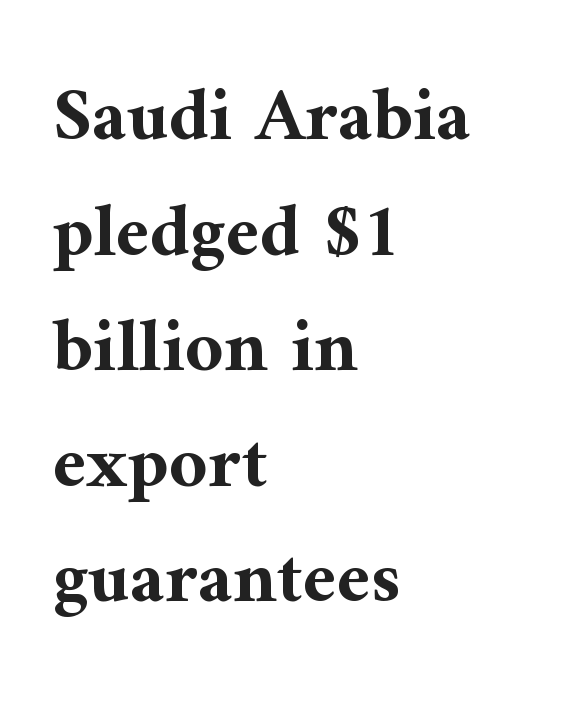
The image shows 76 px bold serif type, upright; set left-aligned, normal line spacing (1.52x), normal letter spacing, not underlined; medium stroke contrast and a medium x-height.
